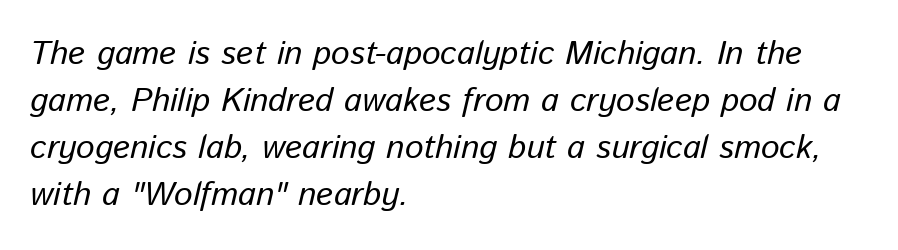
Nobody touched the tracking dial on this one. An italicized treatment has been applied to the whole sample. This sample has the flowing, uneven cadence of proportional lettering. Plain, unruled lines of type.
